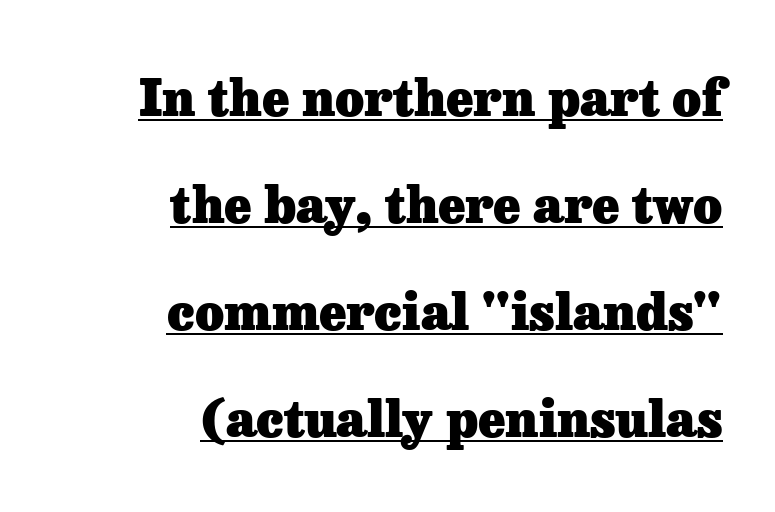
{"serif": "yes", "italic": "no", "bold": "yes", "weight": "heavy", "width": "normal", "stroke_contrast": "low", "x_height": "medium", "monospaced": "no", "underline": "yes", "align": "right", "line_spacing": "loose", "line_spacing_ratio": 2.14, "letter_spacing": "normal", "letter_spacing_em": 0.0, "glyph_px": 50}
